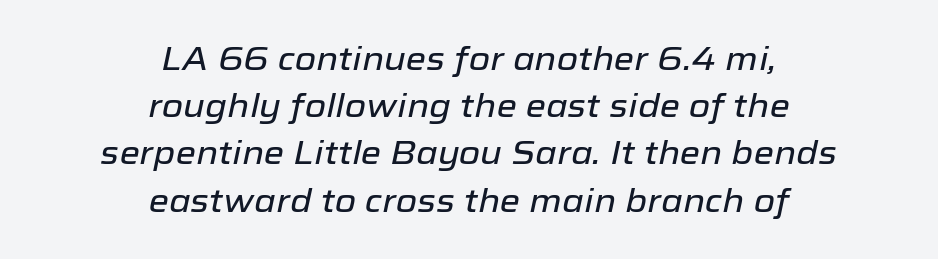
Any mark beneath the type? The region is blank. When letters slant like this, we call the style italic. Character widths vary here, with narrow letters taking less room than wide ones. The gaps between neighbouring characters are ordinary and unremarkable. Honestly, the row spacing looks completely unremarkable. In CSS terms this would be text-align: center.
